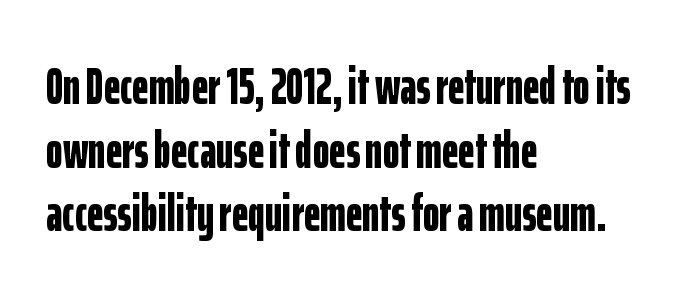
Q: Is the text bold? A: Yes.
Q: Is the text italic (slanted)? A: No, it is upright.
Q: Is the typeface a serif or a sans-serif typeface? A: Sans-serif.
Q: Is the text underlined? A: No.
Q: How is the paragraph aligned? A: Left-aligned.
Q: Is the spacing between letters normal or unusually wide? A: Normal.
Q: Is the spacing between lines tight, normal or loose? A: Normal.
Q: Width (condensed, normal, or wide)? A: Condensed.
Q: Stroke contrast? A: Low.
Q: x-height? A: Medium.
Q: Monospaced? A: No.
